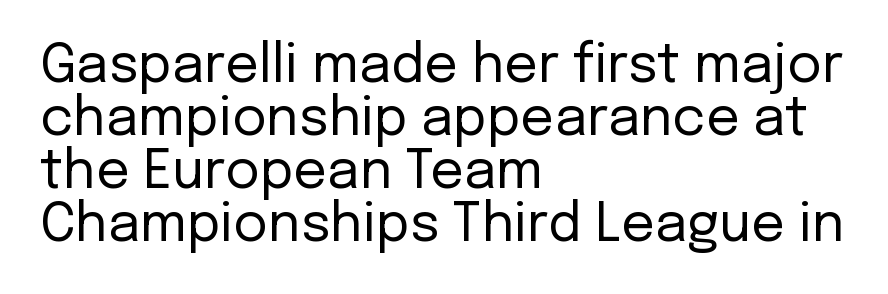
The tracking reads as untouched default to a designer's eye. Style check: upright. Casual observation: everything's shoved over to the left. Type without underlining.
